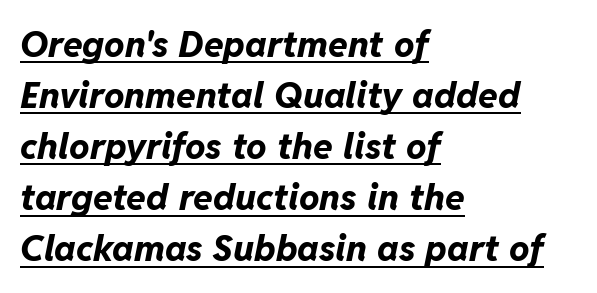
{"italic": "yes", "lean": "right", "slant_degrees": 11, "bold": "yes", "weight": "bold", "width": "normal", "stroke_contrast": "low", "x_height": "medium", "monospaced": "no", "underline": "yes", "align": "left", "line_spacing": "normal", "line_spacing_ratio": 1.42, "letter_spacing": "normal", "letter_spacing_em": 0.0, "glyph_px": 36}
